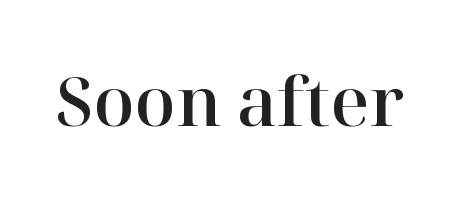
Q: Is the text italic (slanted)? A: No, it is upright.
Q: Is the typeface a serif or a sans-serif typeface? A: Serif.
Q: Is the text underlined? A: No.
Q: Is the spacing between letters normal or unusually wide? A: Normal.
Q: Width (condensed, normal, or wide)? A: Normal.
Q: Stroke contrast? A: High.
Q: x-height? A: Medium.
Q: Monospaced? A: No.
